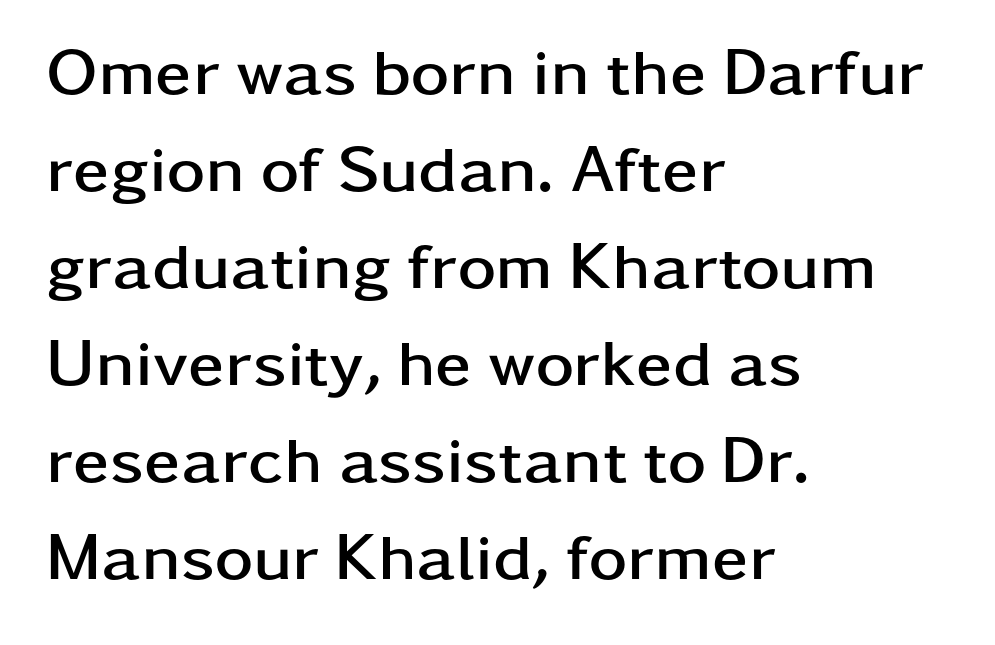
The space beneath each line is pristine and unruled. The lines are quadded left. How are the letters spaced? Ordinarily, with no added tracking. The block of text has a typical density, with ordinary space between rows.
